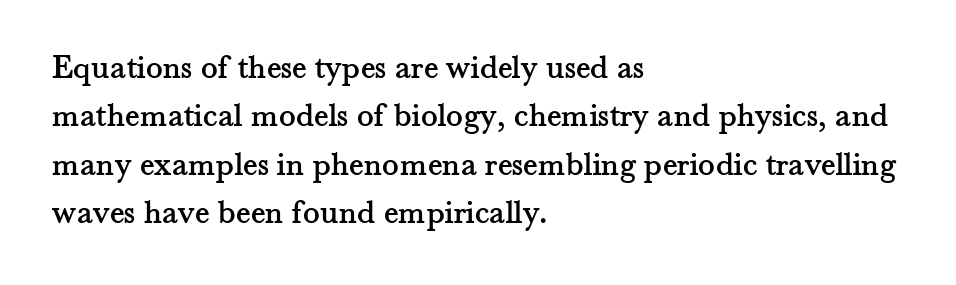
Italic? Not at all — the glyphs are vertical. Descenders hang freely into open space. Is this a fixed-width face? No — the glyphs have proportional, varying widths. Is this a sans? No — the strokes have serifs.
